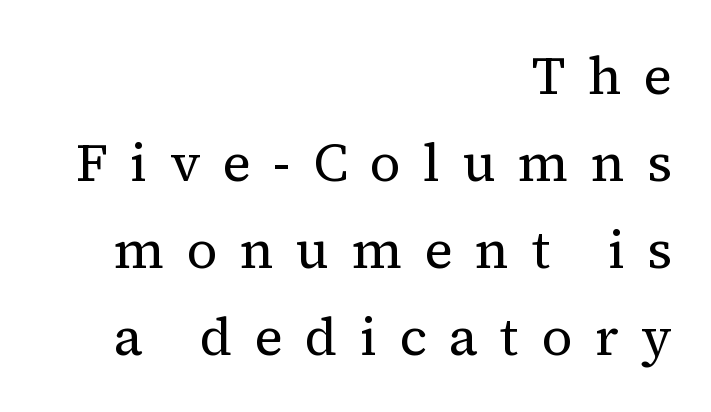
Q: Is the text bold? A: No.
Q: Is the text italic (slanted)? A: No, it is upright.
Q: Is the typeface a serif or a sans-serif typeface? A: Serif.
Q: Is the text underlined? A: No.
Q: How is the paragraph aligned? A: Right-aligned.
Q: Is the spacing between letters normal or unusually wide? A: Unusually wide.
Q: Is the spacing between lines tight, normal or loose? A: Normal.
Q: Width (condensed, normal, or wide)? A: Normal.
Q: Stroke contrast? A: Medium.
Q: x-height? A: Medium.
Q: Monospaced? A: No.
